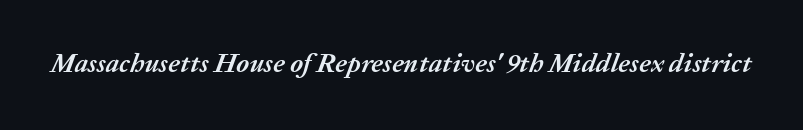
{"italic": "yes", "lean": "right", "slant_degrees": 20, "bold": "yes", "underline": "no", "letter_spacing": "normal", "letter_spacing_em": 0.0, "glyph_px": 27}
